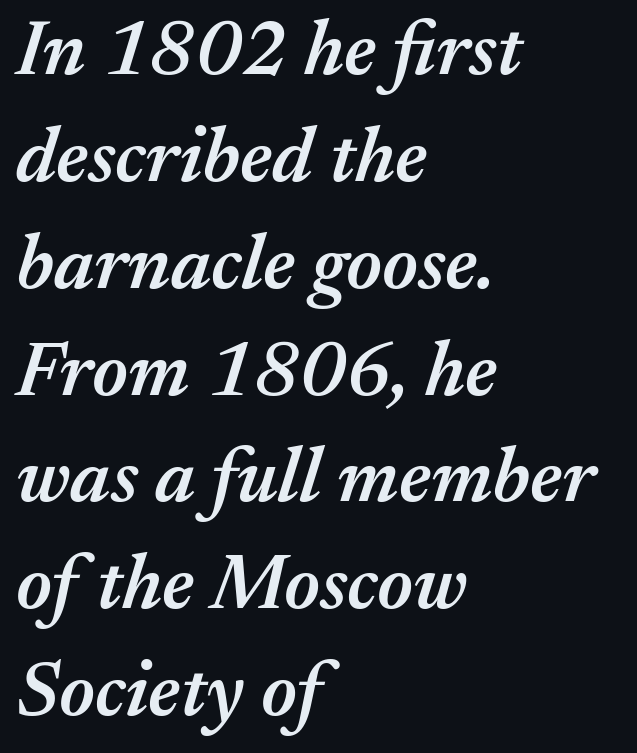
The image shows 78 px semibold type, italic (leaning right); set left-aligned, normal line spacing (1.37x), normal letter spacing, not underlined; medium stroke contrast and a medium x-height.
